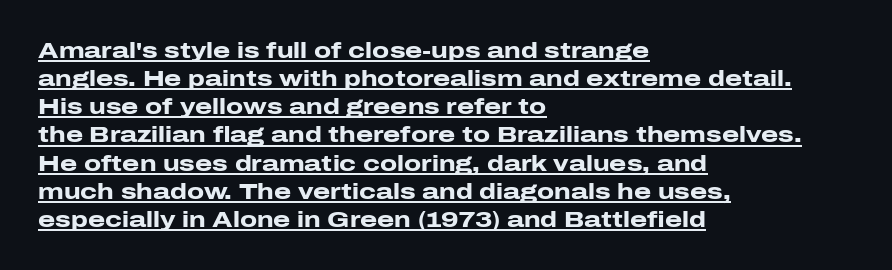
The glyphs have the mass of a bold cut. Ascenders rise straight up at ninety degrees. The letters sit at their default tracking, neither squeezed nor spread. Horizontal alignment here is leftward, the default for most running prose.
